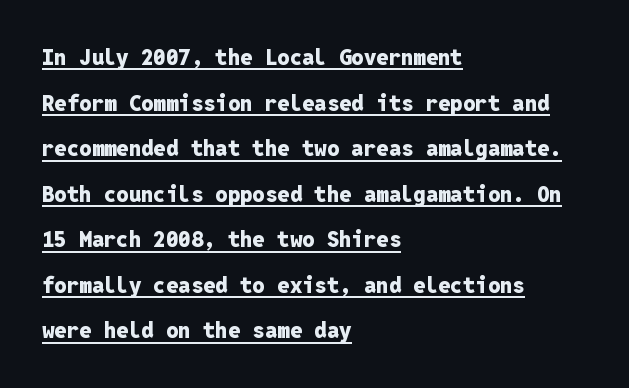
{"italic": "no", "bold": "yes", "underline": "yes", "align": "left", "line_spacing": "loose", "line_spacing_ratio": 2.07, "letter_spacing": "normal", "letter_spacing_em": 0.0, "glyph_px": 22}
